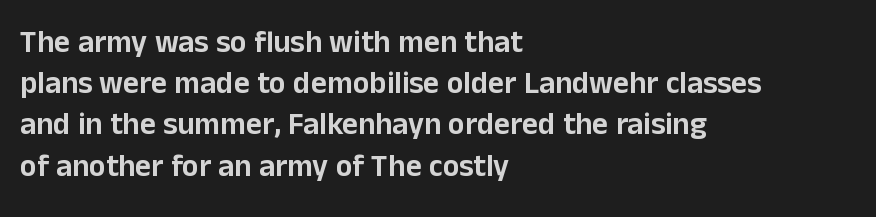
{"serif": "no", "italic": "no", "width": "normal", "stroke_contrast": "low", "x_height": "medium", "monospaced": "no", "underline": "no", "align": "left", "line_spacing": "normal", "line_spacing_ratio": 1.33, "letter_spacing": "normal", "letter_spacing_em": 0.0, "glyph_px": 31}
